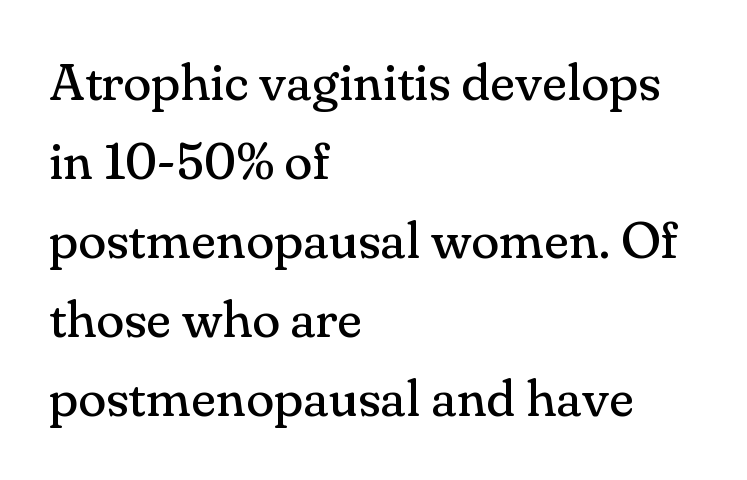
Q: Is the text bold? A: No.
Q: Is the text italic (slanted)? A: No, it is upright.
Q: Is the typeface a serif or a sans-serif typeface? A: Serif.
Q: Is the text underlined? A: No.
Q: How is the paragraph aligned? A: Left-aligned.
Q: Is the spacing between letters normal or unusually wide? A: Normal.
Q: Is the spacing between lines tight, normal or loose? A: Normal.
Q: Width (condensed, normal, or wide)? A: Normal.
Q: Stroke contrast? A: Medium.
Q: x-height? A: Small.
Q: Monospaced? A: No.
